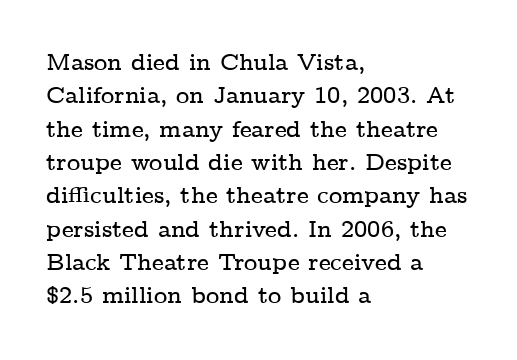
The rendering uses a moderate line-height, typical for paragraphs. These lines were composed using upright roman letters. The gaps between neighbouring characters are ordinary and unremarkable. Has an underline been added? It has not. Line starts are locked; line ends wander.
